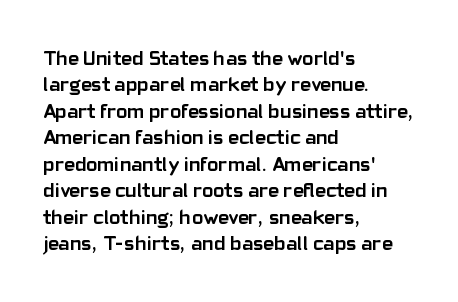
Q: Is the text bold? A: Yes.
Q: Is the text italic (slanted)? A: No, it is upright.
Q: Is the text underlined? A: No.
Q: How is the paragraph aligned? A: Left-aligned.
Q: Is the spacing between letters normal or unusually wide? A: Normal.
Q: Is the spacing between lines tight, normal or loose? A: Normal.
